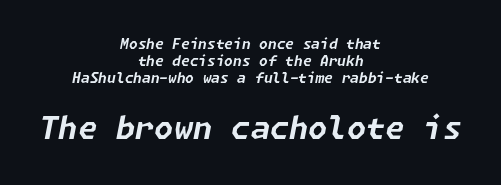
{"italic": "yes", "lean": "right", "slant_degrees": 11, "bold": "yes", "weight": "bold", "width": "normal", "stroke_contrast": "low", "x_height": "medium", "underline": "no", "align": "center", "line_spacing_ratio": 1.22, "letter_spacing": "normal", "letter_spacing_em": 0.0, "larger_block": "second", "size_ratio": 2.21, "glyph_px": 31}
